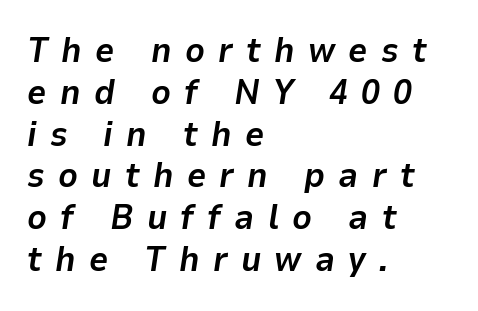
The image shows 34 px bold type, italic (leaning right); set left-aligned, line spacing 1.23x, unusually wide letter spacing (+0.39 em), not underlined; low stroke contrast and a medium x-height.
